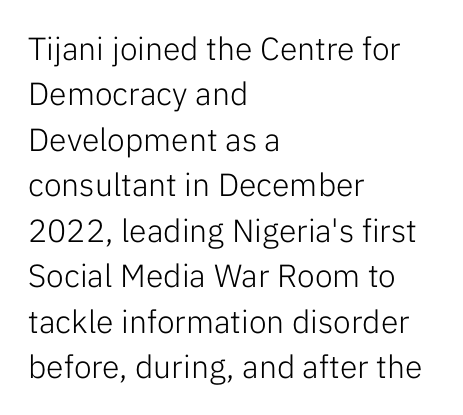
{"serif": "no", "italic": "no", "bold": "no", "weight": "light", "width": "normal", "stroke_contrast": "low", "x_height": "medium", "monospaced": "no", "underline": "no", "align": "left", "line_spacing": "normal", "line_spacing_ratio": 1.42, "letter_spacing": "normal", "letter_spacing_em": 0.0, "glyph_px": 32}
